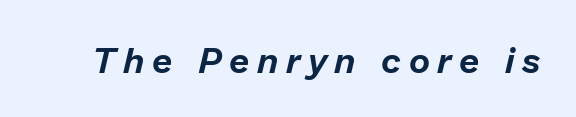
{"italic": "yes", "lean": "right", "slant_degrees": 13, "width": "normal", "stroke_contrast": "low", "x_height": "medium", "monospaced": "no", "underline": "no", "letter_spacing": "wide", "letter_spacing_em": 0.21, "glyph_px": 36}
